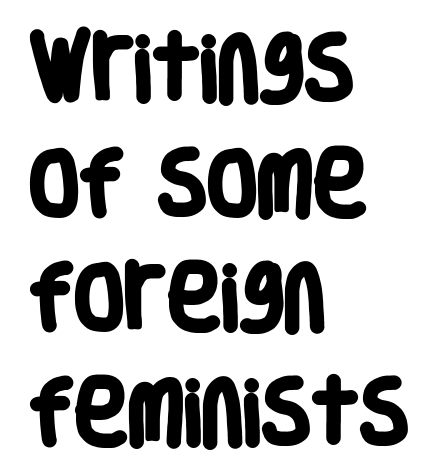
The image shows 73 px heavy, condensed sans-serif type; set left-aligned, normal line spacing (1.57x), normal letter spacing, not underlined; low stroke contrast and a large x-height.
